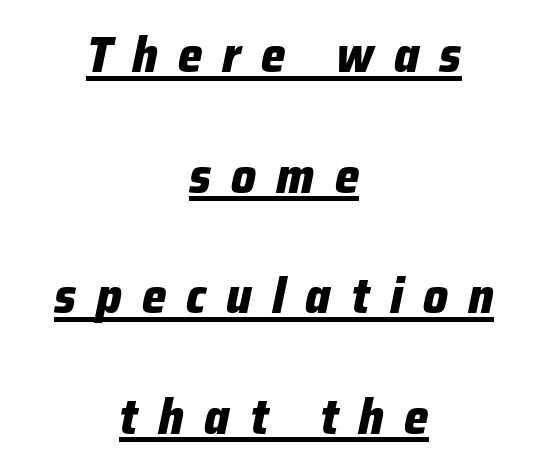
{"italic": "yes", "lean": "right", "slant_degrees": 12, "bold": "yes", "weight": "heavy", "width": "normal", "stroke_contrast": "low", "x_height": "medium", "monospaced": "no", "underline": "yes", "align": "center", "line_spacing": "loose", "line_spacing_ratio": 2.46, "letter_spacing": "wide", "letter_spacing_em": 0.41, "glyph_px": 49}
